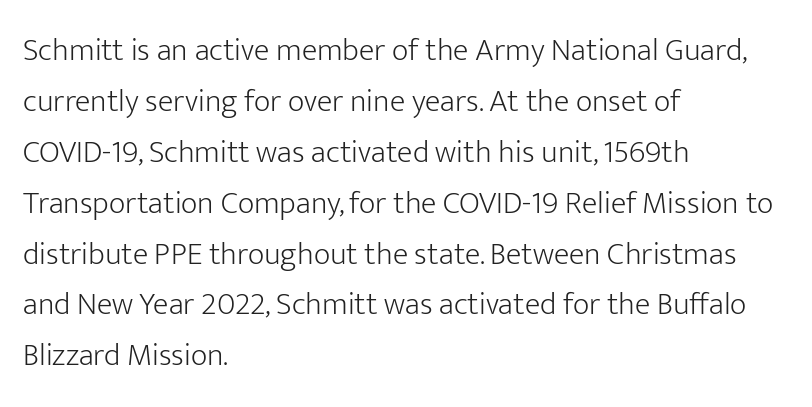
Q: Is the text bold? A: No.
Q: Is the text italic (slanted)? A: No, it is upright.
Q: Is the typeface a serif or a sans-serif typeface? A: Sans-serif.
Q: Is the text underlined? A: No.
Q: How is the paragraph aligned? A: Left-aligned.
Q: Is the spacing between letters normal or unusually wide? A: Normal.
Q: Is the spacing between lines tight, normal or loose? A: Normal.
Q: Width (condensed, normal, or wide)? A: Normal.
Q: Stroke contrast? A: Low.
Q: x-height? A: Medium.
Q: Monospaced? A: No.
